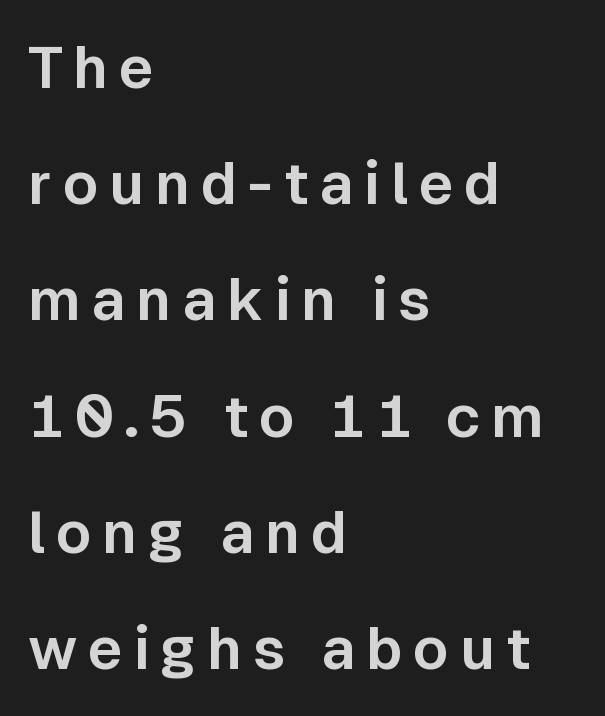
The image shows 59 px sans-serif type, upright; set left-aligned, loose line spacing (1.97x), not underlined; low stroke contrast and a medium x-height.
